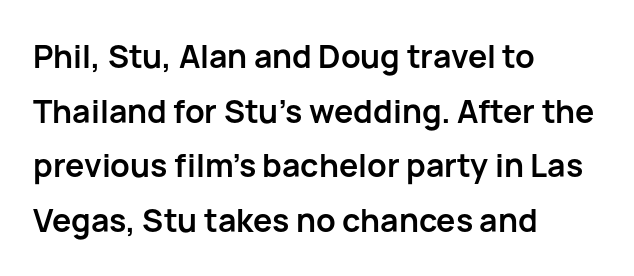
{"serif": "no", "italic": "no", "bold": "yes", "weight": "semibold", "width": "normal", "stroke_contrast": "low", "x_height": "medium", "monospaced": "no", "underline": "no", "align": "left", "line_spacing_ratio": 1.71, "letter_spacing": "normal", "letter_spacing_em": 0.0, "glyph_px": 32}
